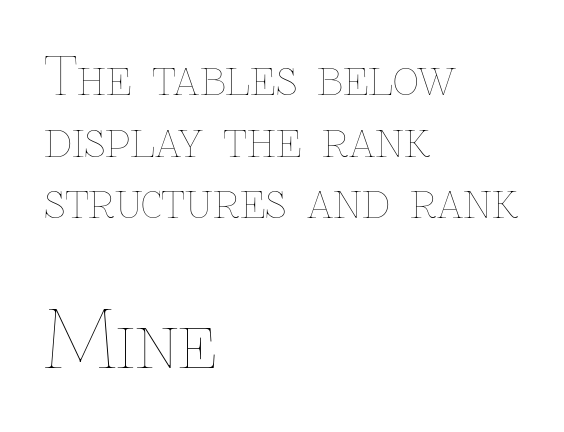
{"italic": "no", "bold": "no", "weight": "thin", "width": "normal", "stroke_contrast": "low", "x_height": "medium", "monospaced": "no", "underline": "no", "align": "left", "line_spacing_ratio": 1.21, "letter_spacing": "normal", "letter_spacing_em": 0.0, "larger_block": "second", "size_ratio": 1.51, "glyph_px": 77}
